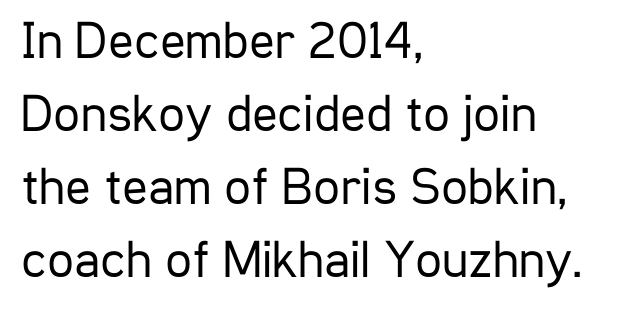
{"serif": "no", "italic": "no", "bold": "no", "weight": "regular", "width": "condensed", "stroke_contrast": "low", "x_height": "medium", "monospaced": "no", "underline": "no", "align": "left", "line_spacing": "normal", "line_spacing_ratio": 1.38, "letter_spacing": "normal", "letter_spacing_em": 0.0, "glyph_px": 53}
